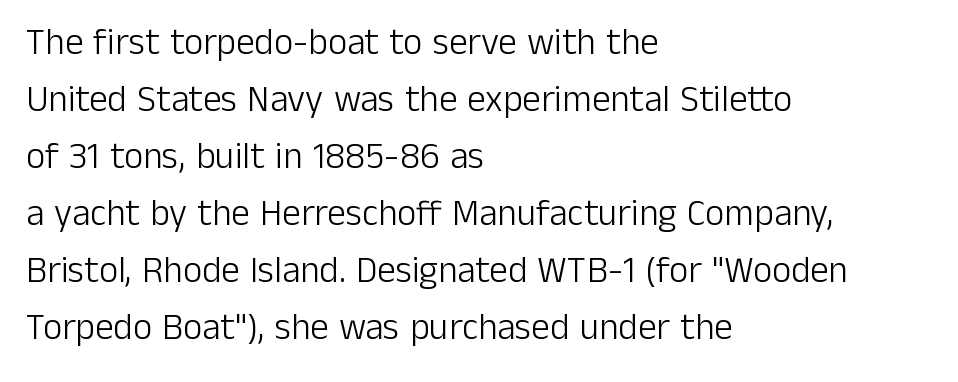
The lines in this sample share a left origin and differ only in where they stop. Default kerning and tracking; the words read as compact shapes. The font's upright variant was chosen for this text. The cut favours lightness, reaching ordinary text weight at its darkest.
